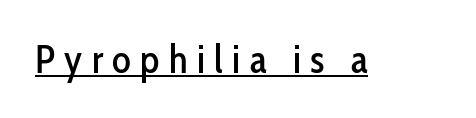
The image shows 39 px condensed sans-serif type, upright; set unusually wide letter spacing (+0.24 em), underlined; low stroke contrast and a medium x-height.
